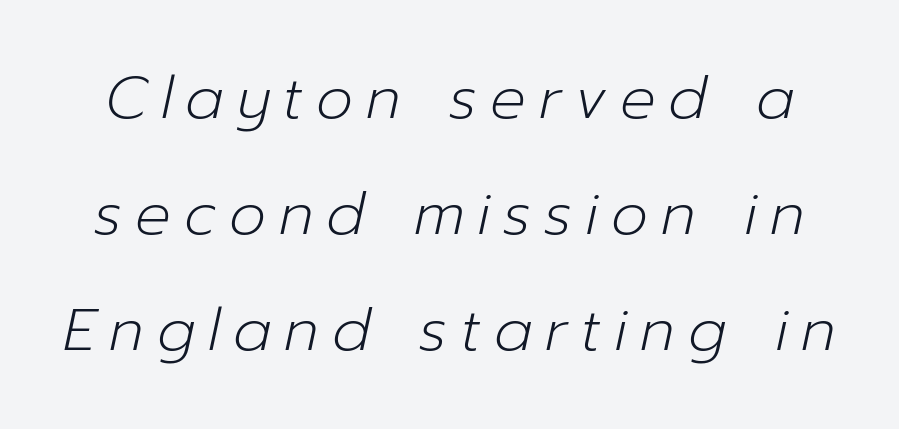
{"italic": "yes", "lean": "right", "slant_degrees": 12, "bold": "no", "weight": "light", "width": "normal", "stroke_contrast": "low", "x_height": "medium", "monospaced": "no", "underline": "no", "line_spacing": "loose", "line_spacing_ratio": 1.97, "letter_spacing": "wide", "letter_spacing_em": 0.22, "glyph_px": 59}
